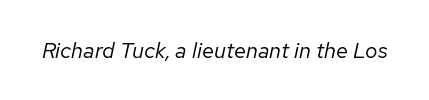
Compared with typical body copy, the letter spacing here is the same. Style check: oblique. Stems here are at most as thick as an everyday book face. Bare-footed words on every line.
